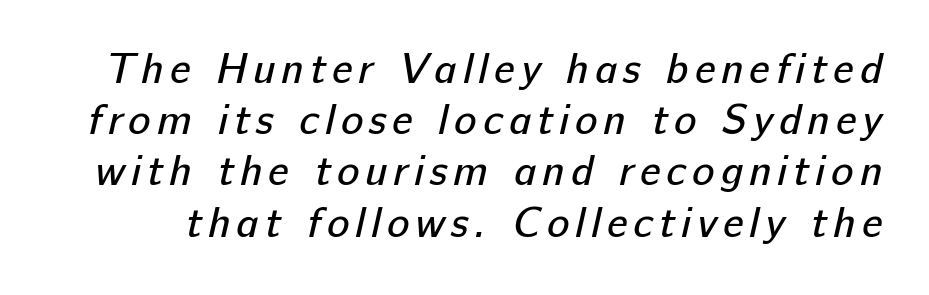
{"serif": "no", "bold": "no", "weight": "regular", "width": "normal", "stroke_contrast": "low", "x_height": "medium", "monospaced": "no", "underline": "no", "line_spacing_ratio": 1.22, "glyph_px": 42}
